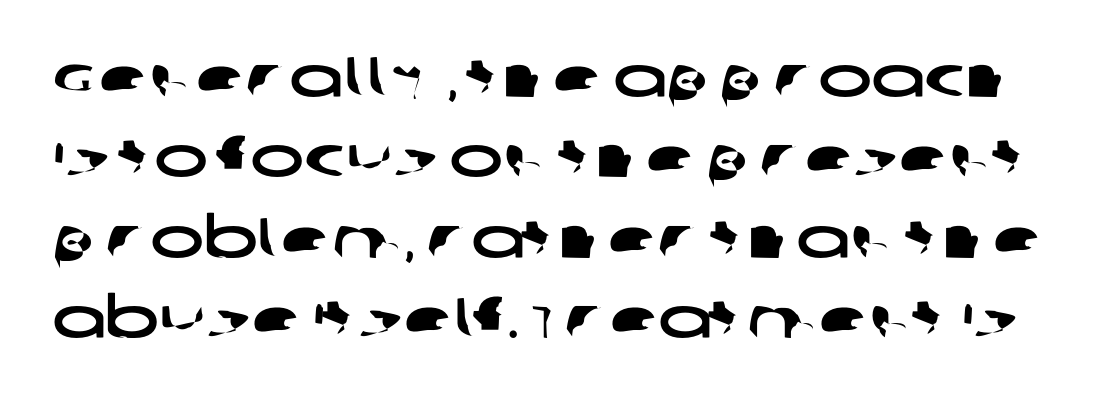
Q: Is the typeface a serif or a sans-serif typeface? A: Sans-serif.
Q: Is the text underlined? A: No.
Q: Is the spacing between letters normal or unusually wide? A: Normal.
Q: Is the spacing between lines tight, normal or loose? A: Normal.
Q: Width (condensed, normal, or wide)? A: Wide.
Q: Stroke contrast? A: Low.
Q: x-height? A: Large.
Q: Monospaced? A: No.
